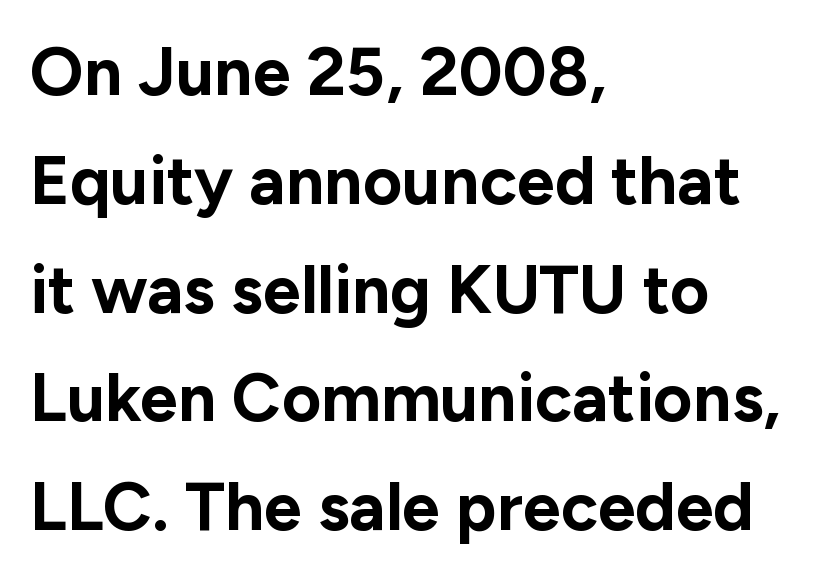
The image shows 68 px bold sans-serif type, upright; set left-aligned, normal line spacing (1.6x), normal letter spacing, not underlined; low stroke contrast and a medium x-height.
